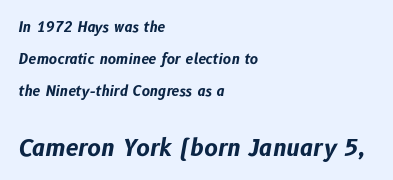
The image shows 23 px bold type, italic (leaning right); set left-aligned, loose line spacing (2.3x), normal letter spacing, not underlined; the second (bottom) block is 1.64x larger.
